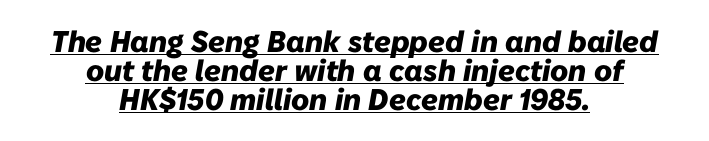
This rendering uses center alignment, leaving both contours irregular but symmetric. Leading: reduced. The rendering uses natural spacing where letterforms have individual widths. The typesetter has applied underlining to the passage shown. Is the type bold? Yes — the strokes are clearly thick and heavy. Tracking here is standard; glyphs follow each other at the usual distance.
